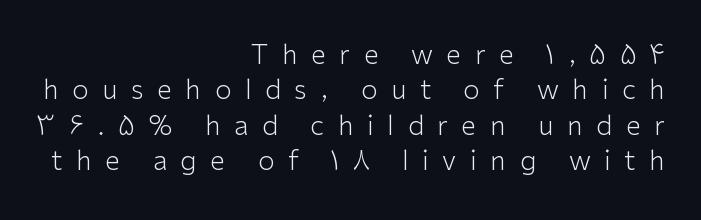
This block has exactly the height ordinary leading produces. The paragraph has a hard right edge and a soft left edge. Quick note: underline off. Quick note: not italic, upright. Stroke mass is kept to a normal reading level or below. This rendering widens character spacing well past its baseline value.
